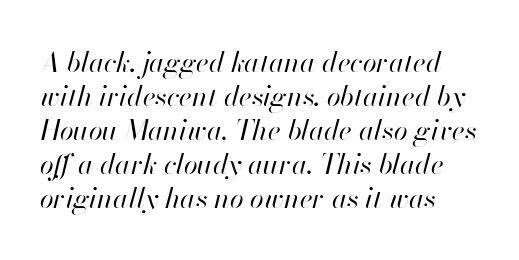
Q: Is the text bold? A: No.
Q: Is the text italic (slanted)? A: Yes, it leans right by about 13 degrees.
Q: Is the text underlined? A: No.
Q: Is the spacing between letters normal or unusually wide? A: Normal.
Q: Width (condensed, normal, or wide)? A: Normal.
Q: Stroke contrast? A: High.
Q: x-height? A: Small.
Q: Monospaced? A: No.
